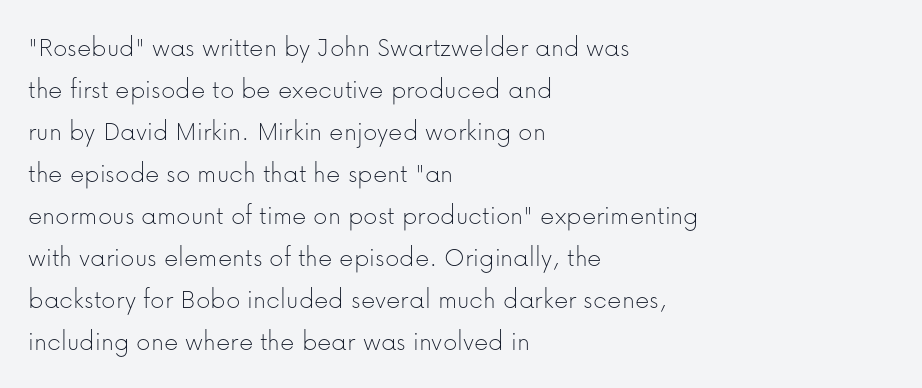
Between one letter and the next there's only the usual sliver of space. The passage is arranged the way most books set body copy — flush left. A typesetter would mark this as roman, not italic. The font family rendered here belongs to the sans-serif group.
